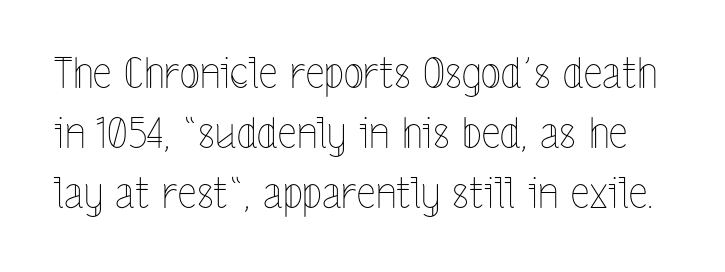
Stems and bowls with no extra thickness — not bold. Unmarked baselines from the first word to the last. Compared with typical body copy, the letter spacing here is the same. The letters advance in unequal steps, a hallmark of proportional type. The space between consecutive lines is moderate. The lettering holds an erect, upright posture throughout.
